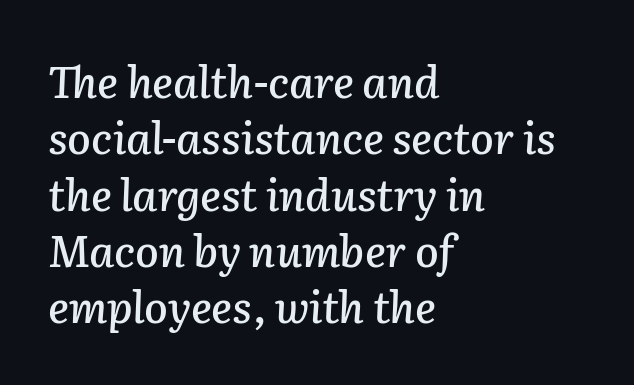
The passage shown stacks its lines at a standard gap. Is the block centered? No — it sits flush against the left margin. Lines of text with bare space underneath. Note the varied advance widths — an 'i' is clearly narrower than an 'm'. The axis of the letterforms is tilted away from vertical.
